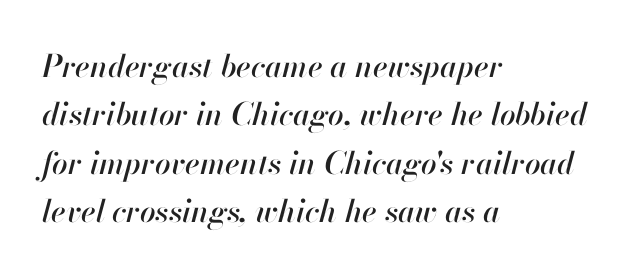
Q: Is the text italic (slanted)? A: Yes, it leans right by about 13 degrees.
Q: Is the text underlined? A: No.
Q: How is the paragraph aligned? A: Left-aligned.
Q: Is the spacing between letters normal or unusually wide? A: Normal.
Q: Is the spacing between lines tight, normal or loose? A: Normal.
Q: Width (condensed, normal, or wide)? A: Normal.
Q: Stroke contrast? A: High.
Q: x-height? A: Small.
Q: Monospaced? A: No.
